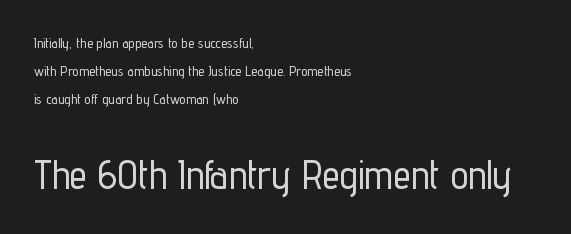
Q: Is the text italic (slanted)? A: No, it is upright.
Q: Is the typeface a serif or a sans-serif typeface? A: Sans-serif.
Q: Is the text underlined? A: No.
Q: How is the paragraph aligned? A: Left-aligned.
Q: Is the spacing between letters normal or unusually wide? A: Normal.
Q: Is the spacing between lines tight, normal or loose? A: Loose.
Q: Which block of text is set in a larger size, the first (top) or the second (bottom)? A: The second (bottom) one.
Q: Width (condensed, normal, or wide)? A: Condensed.
Q: Stroke contrast? A: Low.
Q: x-height? A: Medium.
Q: Monospaced? A: No.
